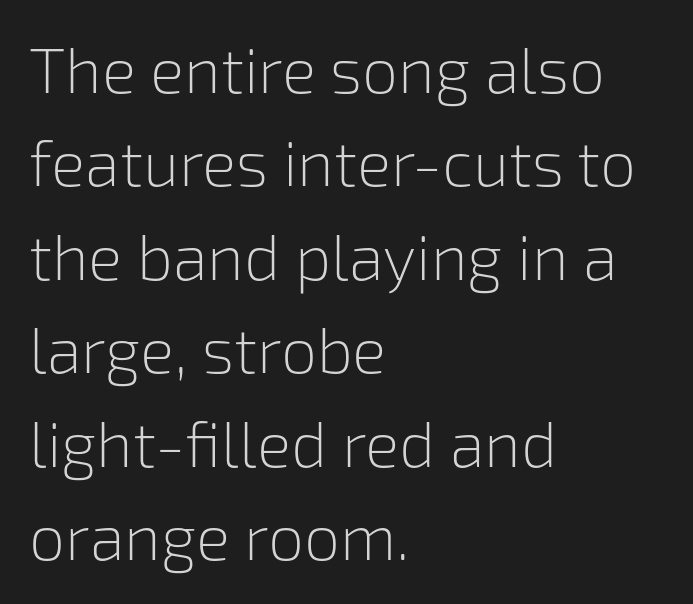
Q: Is the text bold? A: No.
Q: Is the text italic (slanted)? A: No, it is upright.
Q: Is the typeface a serif or a sans-serif typeface? A: Sans-serif.
Q: Is the text underlined? A: No.
Q: How is the paragraph aligned? A: Left-aligned.
Q: Is the spacing between letters normal or unusually wide? A: Normal.
Q: Is the spacing between lines tight, normal or loose? A: Normal.
Q: Width (condensed, normal, or wide)? A: Normal.
Q: Stroke contrast? A: Low.
Q: x-height? A: Medium.
Q: Monospaced? A: No.
